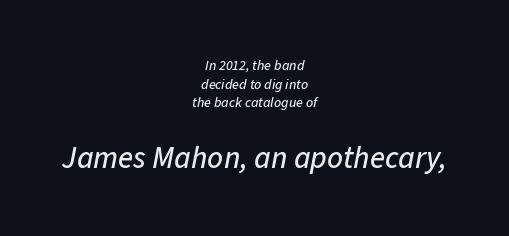
Each line is balanced around a shared central axis. The specimen reads as italic at a glance. This block has exactly the height ordinary leading produces. The passage shown is typed in a proportional face where columns would drift. Larger block? The one below; the one above is distinctly smaller. The passage shown has conventional tracking throughout.
